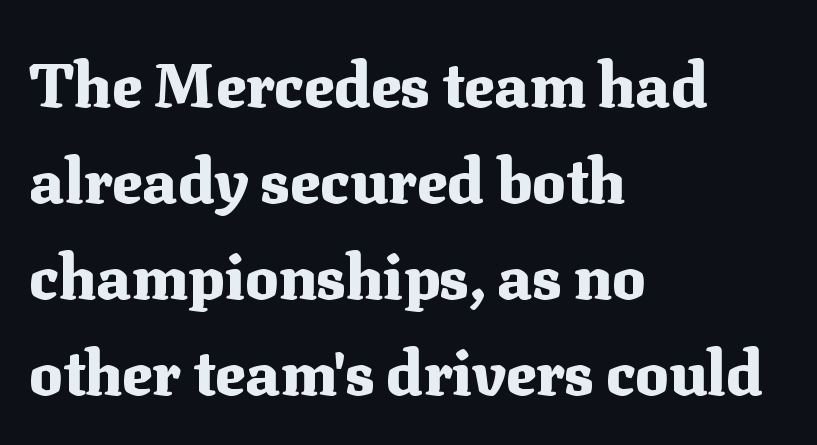
Posture: vertical. Bold? Absolutely — the strokes are thick and heavy. Compared with typical paragraphs, the rows here are spaced about the same. The string is rendered with underlining switched off. Horizontally, the lines are justified to the leading edge only. Is this a fixed-width face? No — the glyphs have proportional, varying widths.
